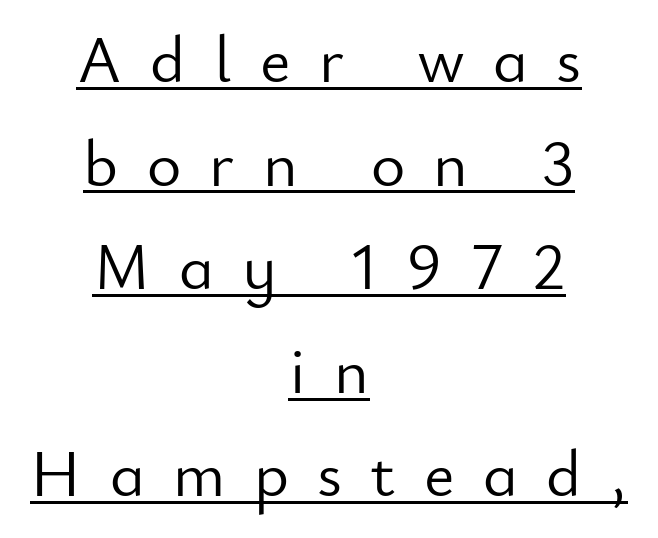
The image shows 66 px light sans-serif type, upright; set centered, normal line spacing (1.57x), unusually wide letter spacing (+0.43 em), underlined; low stroke contrast and a small x-height.
